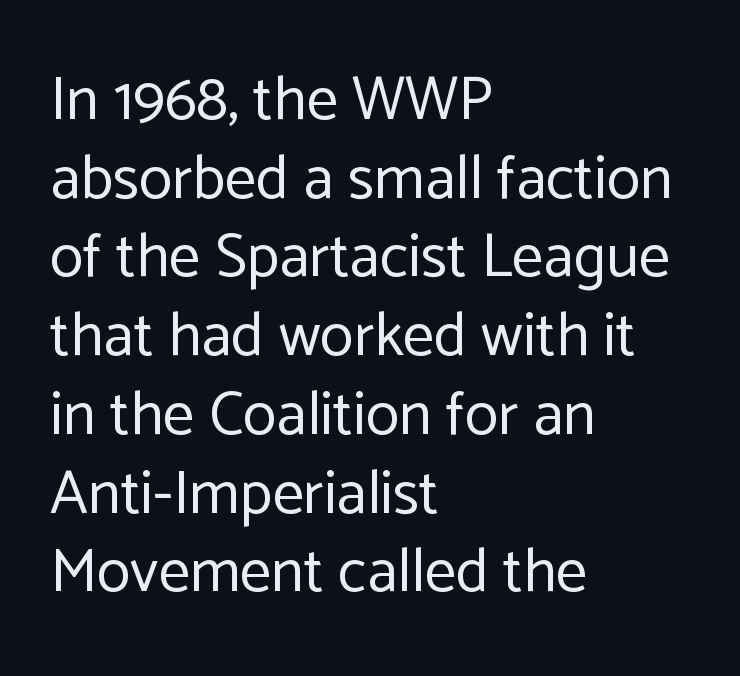
{"serif": "no", "italic": "no", "bold": "no", "weight": "regular", "width": "normal", "stroke_contrast": "low", "x_height": "medium", "monospaced": "no", "underline": "no", "align": "left", "line_spacing": "normal", "line_spacing_ratio": 1.27, "letter_spacing": "normal", "letter_spacing_em": 0.0, "glyph_px": 62}
